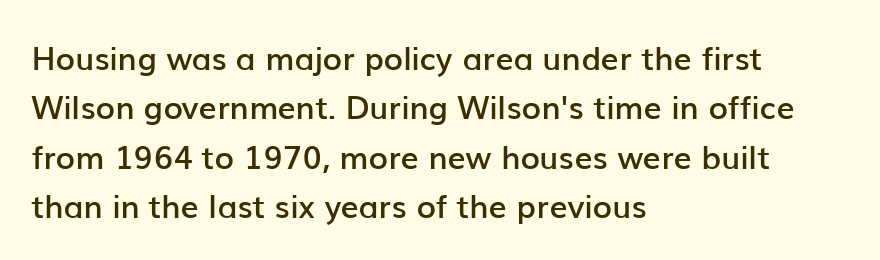
Q: Is the text bold? A: Semi-bold.
Q: Is the text italic (slanted)? A: No, it is upright.
Q: Is the typeface a serif or a sans-serif typeface? A: Sans-serif.
Q: Is the text underlined? A: No.
Q: How is the paragraph aligned? A: Left-aligned.
Q: Is the spacing between letters normal or unusually wide? A: Normal.
Q: Is the spacing between lines tight, normal or loose? A: Normal.
Q: Width (condensed, normal, or wide)? A: Normal.
Q: Stroke contrast? A: Low.
Q: x-height? A: Medium.
Q: Monospaced? A: No.
